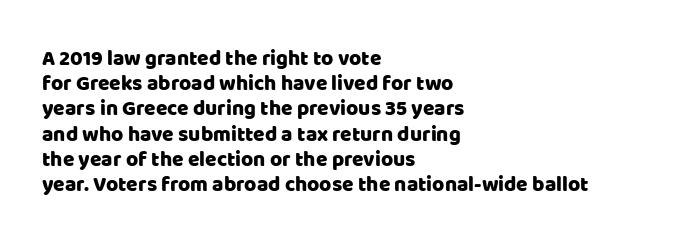
The image shows 21 px text type, upright; set left-aligned, line spacing 1.2x, normal letter spacing, not underlined.
